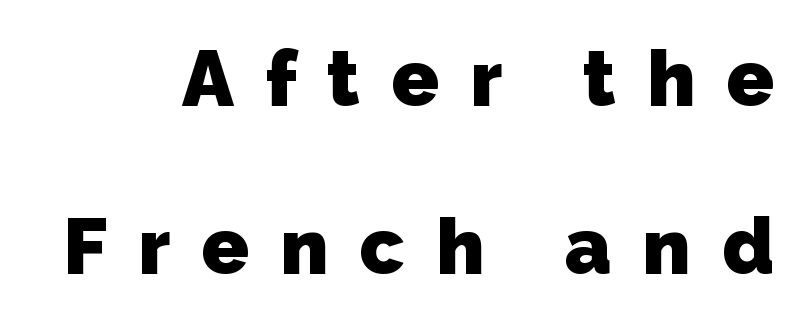
The image shows 78 px heavy sans-serif type; set loose line spacing (2.15x), unusually wide letter spacing (+0.4 em), not underlined; low stroke contrast and a medium x-height.
